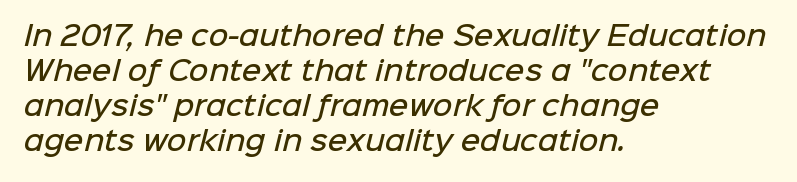
Q: Is the text bold? A: Semi-bold.
Q: Is the text underlined? A: No.
Q: How is the paragraph aligned? A: Left-aligned.
Q: Is the spacing between letters normal or unusually wide? A: Normal.
Q: Is the spacing between lines tight, normal or loose? A: Normal.
